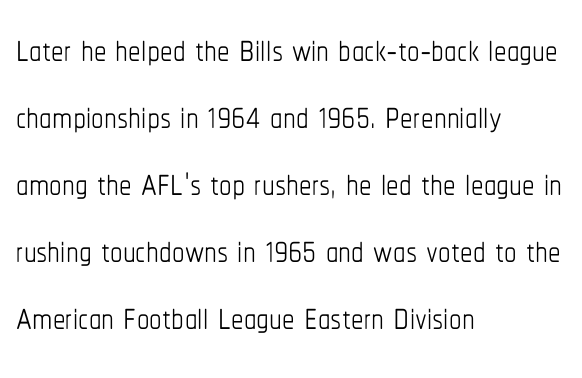
The image shows 50 px thin, condensed type, upright; set left-aligned, normal line spacing (1.34x), normal letter spacing, not underlined; low stroke contrast and a medium x-height.
